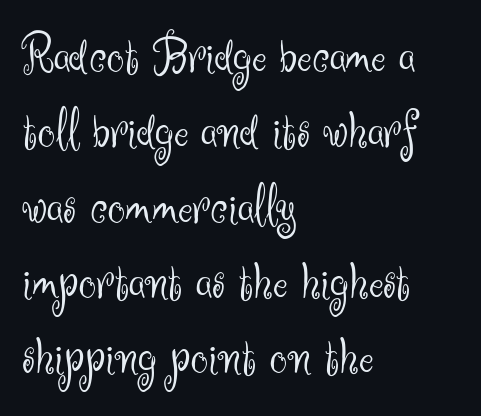
{"serif": "no", "italic": "no", "bold": "no", "weight": "light", "width": "normal", "stroke_contrast": "medium", "x_height": "small", "monospaced": "no", "underline": "no", "align": "left", "line_spacing": "normal", "line_spacing_ratio": 1.37, "letter_spacing": "normal", "letter_spacing_em": 0.0, "glyph_px": 55}
